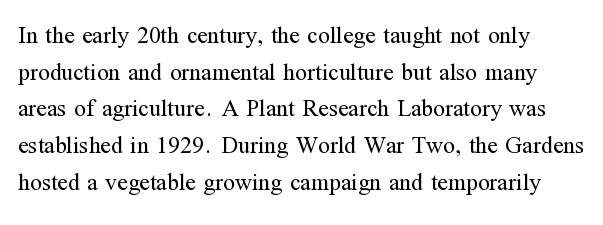
It's the straight-up-and-down kind of type. The characters are drawn with everyday or finer stroke widths. The string is rendered with underlining switched off. The line-height multiplier appears to be the usual default. Observe the ordinary spacing: letters are neighbours, not strangers.
